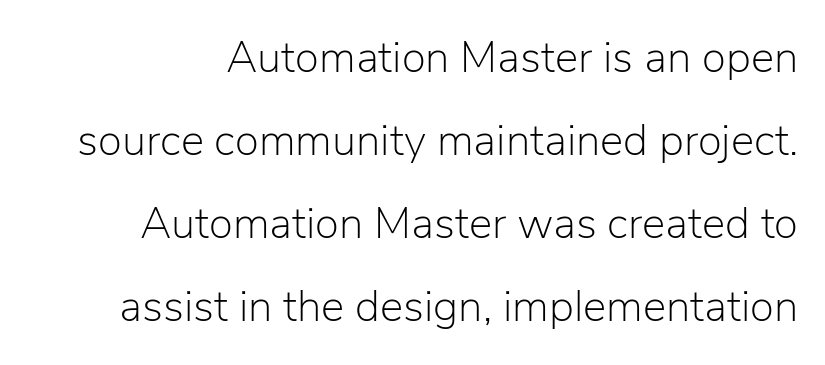
The image shows 44 px light sans-serif type, upright; set line spacing 1.89x, normal letter spacing, not underlined; low stroke contrast and a medium x-height.
